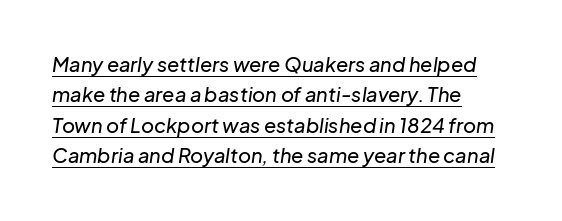
{"italic": "yes", "lean": "right", "slant_degrees": 8, "underline": "yes", "align": "left", "line_spacing": "normal", "line_spacing_ratio": 1.52, "letter_spacing": "normal", "letter_spacing_em": 0.0, "glyph_px": 20}
